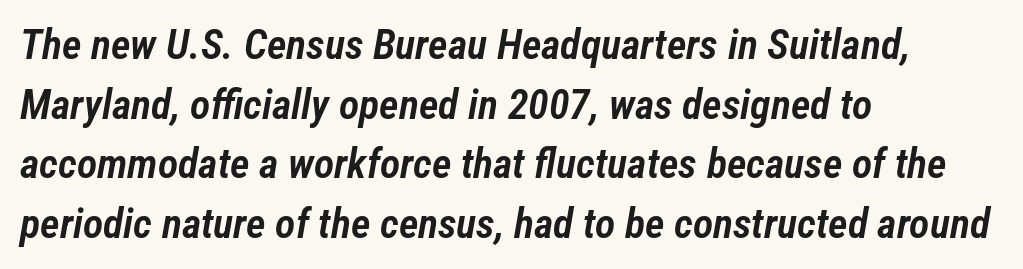
The image shows 42 px semibold, condensed type, italic (leaning right); set left-aligned, normal line spacing (1.42x), normal letter spacing, not underlined; low stroke contrast and a medium x-height.
